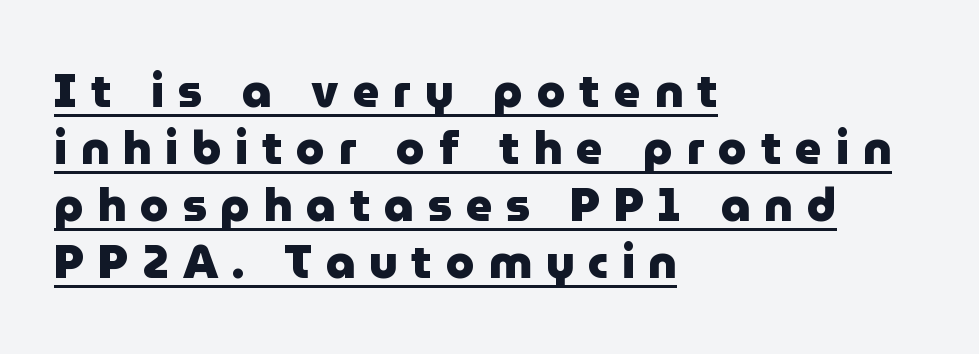
The image shows 46 px heavy sans-serif type, upright; set left-aligned, line spacing 1.24x, unusually wide letter spacing (+0.3 em), underlined; low stroke contrast and a medium x-height.
